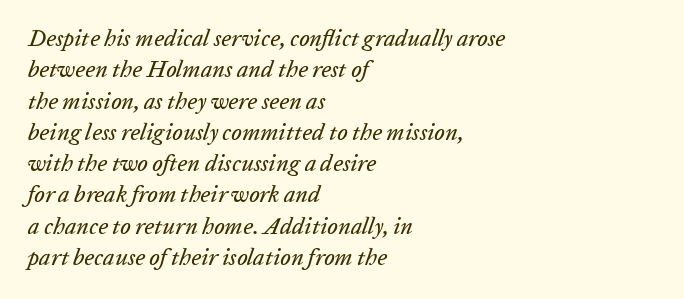
Q: Is the text italic (slanted)? A: Yes, it leans right by about 20 degrees.
Q: Is the text underlined? A: No.
Q: How is the paragraph aligned? A: Left-aligned.
Q: Is the spacing between letters normal or unusually wide? A: Normal.
Q: Is the spacing between lines tight, normal or loose? A: Normal.
